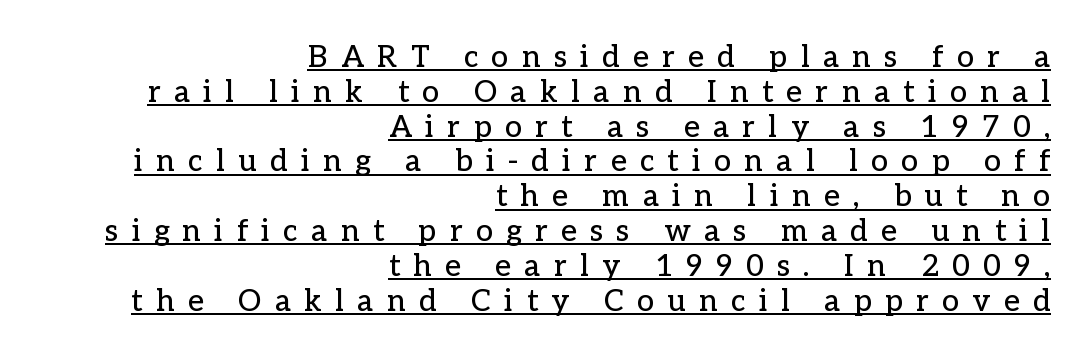
{"serif": "yes", "italic": "no", "width": "normal", "stroke_contrast": "low", "x_height": "medium", "monospaced": "no", "underline": "yes", "align": "right", "line_spacing_ratio": 1.16, "letter_spacing": "wide", "letter_spacing_em": 0.45, "glyph_px": 30}
